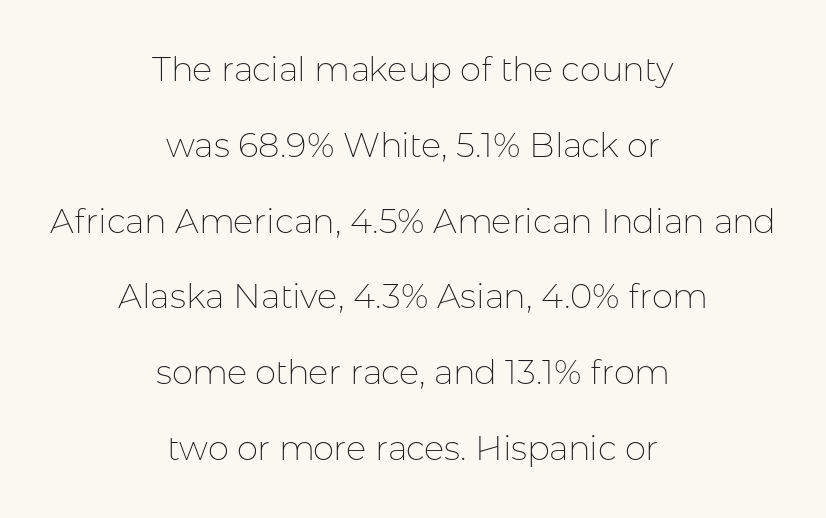
The image shows 34 px thin sans-serif type, upright; set centered, loose line spacing (2.23x), normal letter spacing, not underlined; low stroke contrast and a medium x-height.
